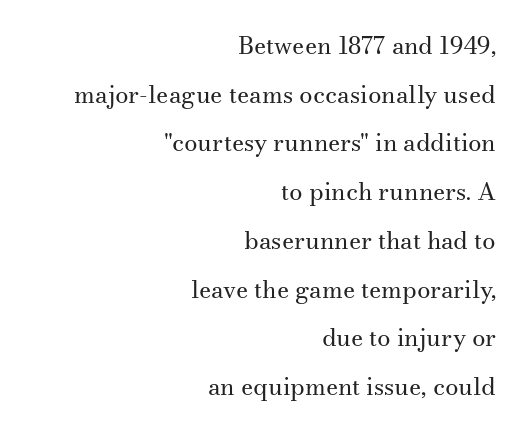
{"italic": "no", "bold": "no", "underline": "no", "align": "right", "line_spacing": "loose", "line_spacing_ratio": 2.03, "letter_spacing": "normal", "letter_spacing_em": 0.0, "glyph_px": 24}
